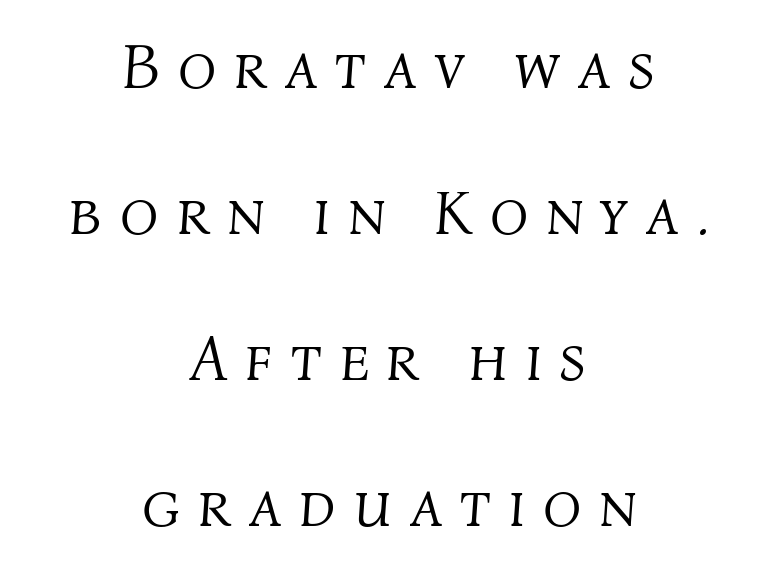
The image shows 63 px light type, italic (leaning right); set centered, loose line spacing (2.32x), unusually wide letter spacing (+0.28 em), not underlined; medium stroke contrast and a medium x-height.
